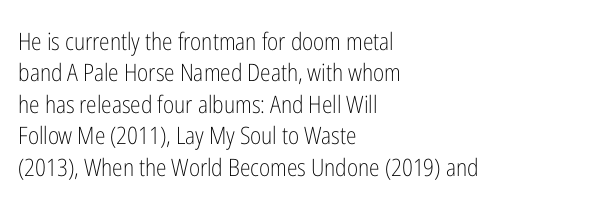
{"italic": "no", "bold": "no", "underline": "no", "align": "left", "line_spacing": "normal", "line_spacing_ratio": 1.31, "letter_spacing": "normal", "letter_spacing_em": 0.0, "glyph_px": 24}
